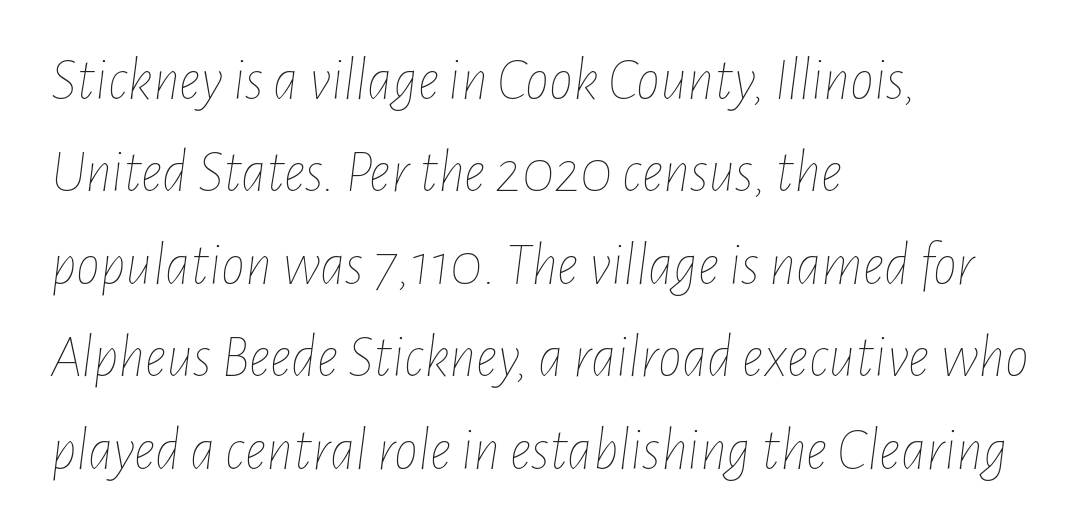
{"italic": "yes", "lean": "right", "slant_degrees": 7, "bold": "no", "weight": "thin", "width": "condensed", "stroke_contrast": "low", "x_height": "medium", "monospaced": "no", "underline": "no", "align": "left", "line_spacing": "normal", "line_spacing_ratio": 1.54, "letter_spacing": "normal", "letter_spacing_em": 0.0, "glyph_px": 60}
